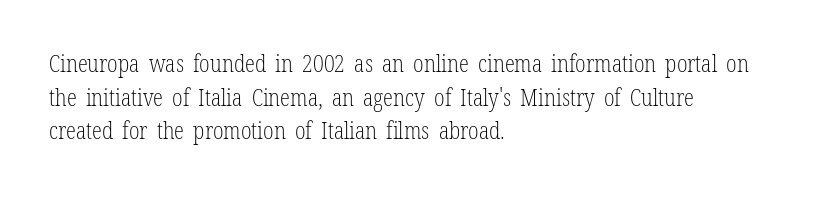
What stands out about the letter spacing? Nothing — it is the standard amount. Type without underlining. You can tell it's not italic because the verticals are truly vertical. Is there much room between lines? A standard amount, neither cramped nor airy.
